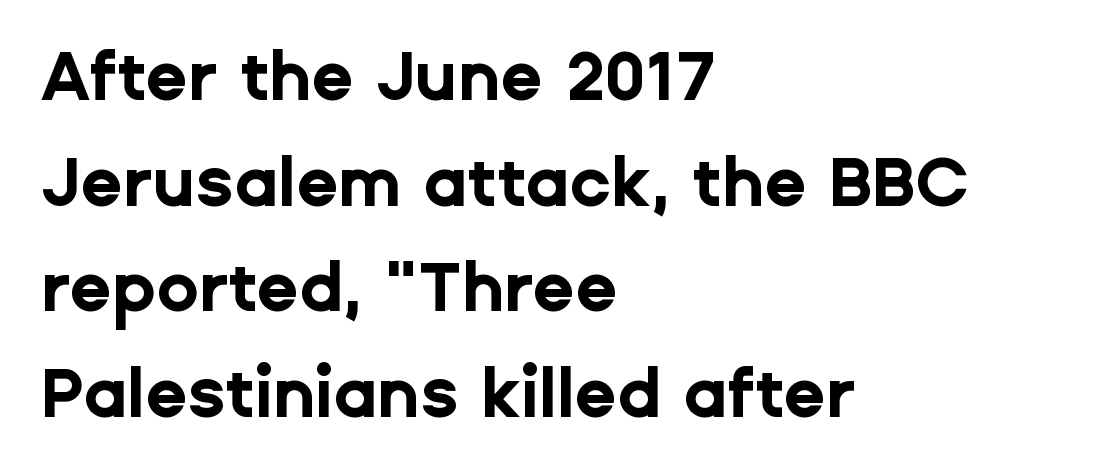
Q: Is the text bold? A: Yes.
Q: Is the text italic (slanted)? A: No, it is upright.
Q: Is the typeface a serif or a sans-serif typeface? A: Sans-serif.
Q: Is the text underlined? A: No.
Q: How is the paragraph aligned? A: Left-aligned.
Q: Is the spacing between letters normal or unusually wide? A: Normal.
Q: Is the spacing between lines tight, normal or loose? A: Normal.
Q: Width (condensed, normal, or wide)? A: Normal.
Q: Stroke contrast? A: Low.
Q: x-height? A: Medium.
Q: Monospaced? A: No.
